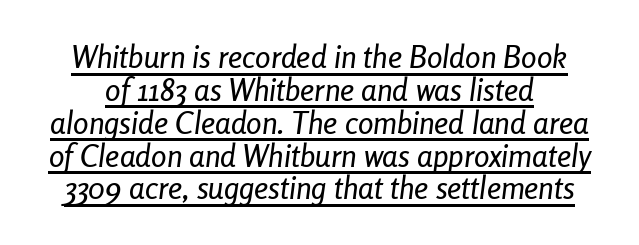
Q: Is the text italic (slanted)? A: Yes, it leans right by about 8 degrees.
Q: Is the text underlined? A: Yes.
Q: Is the spacing between letters normal or unusually wide? A: Normal.
Q: Is the spacing between lines tight, normal or loose? A: Tight.
Q: Width (condensed, normal, or wide)? A: Condensed.
Q: Stroke contrast? A: Low.
Q: x-height? A: Medium.
Q: Monospaced? A: No.
